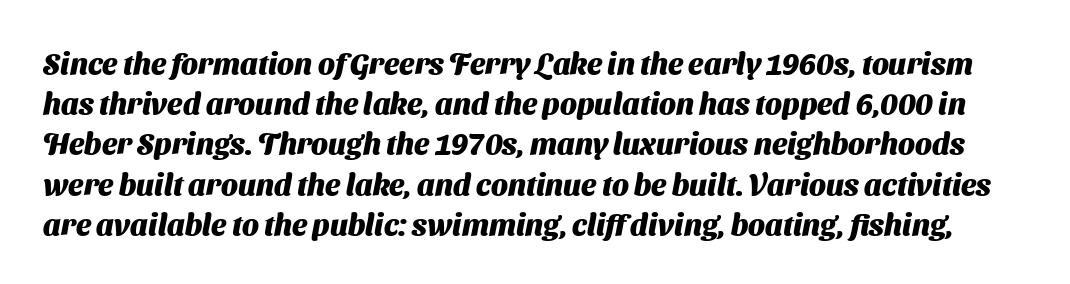
{"serif": "no", "bold": "yes", "weight": "heavy", "width": "normal", "stroke_contrast": "medium", "x_height": "medium", "monospaced": "no", "underline": "no", "line_spacing": "normal", "line_spacing_ratio": 1.34, "letter_spacing": "normal", "letter_spacing_em": 0.0, "glyph_px": 30}
